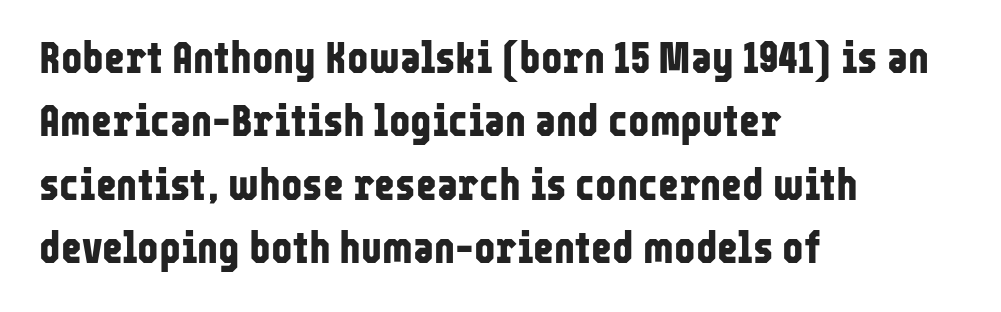
The image shows 45 px bold, condensed sans-serif type, upright; set left-aligned, normal line spacing (1.41x), normal letter spacing, not underlined; low stroke contrast and a medium x-height.
